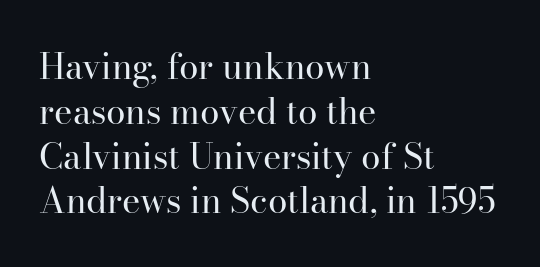
{"serif": "yes", "italic": "no", "bold": "no", "weight": "regular", "width": "normal", "stroke_contrast": "high", "x_height": "small", "monospaced": "no", "underline": "no", "align": "left", "line_spacing": "normal", "line_spacing_ratio": 1.28, "letter_spacing": "normal", "letter_spacing_em": 0.0, "glyph_px": 35}
